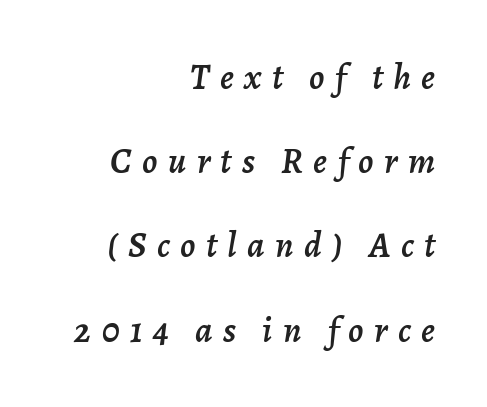
The image shows 36 px text type, italic (leaning right); set right-aligned, loose line spacing (2.34x), unusually wide letter spacing (+0.29 em), not underlined; low stroke contrast and a medium x-height.
